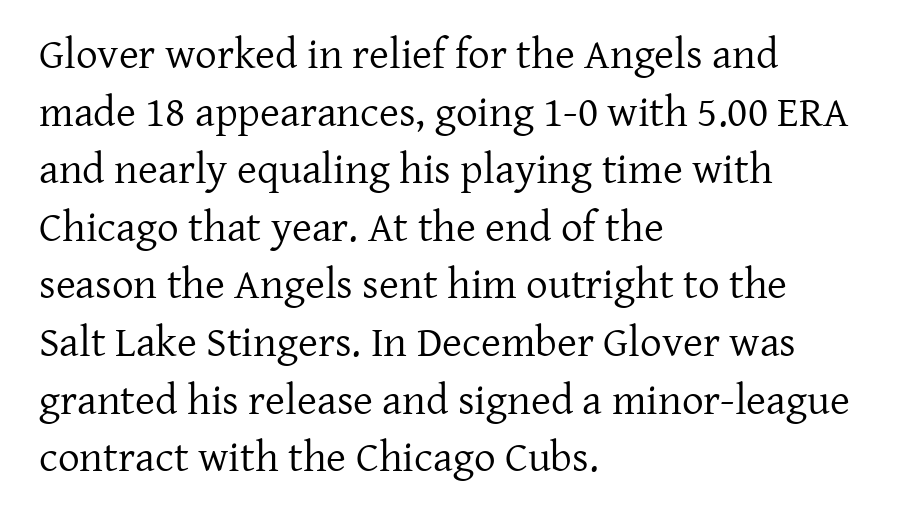
The image shows 43 px regular-weight serif type, upright; set left-aligned, normal line spacing (1.34x), normal letter spacing, not underlined; low stroke contrast and a medium x-height.
